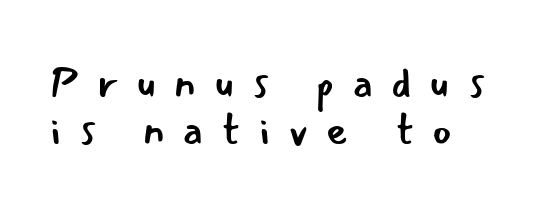
Type without underlining. Counters stay open thanks to moderate or lighter strokes. The line-height multiplier appears low, near solid setting. Typographically, this falls in the sans-serif category. Spacing verdict: proportional, widths tailored to each character. Someone cranked the tracking dial way up on this one.
